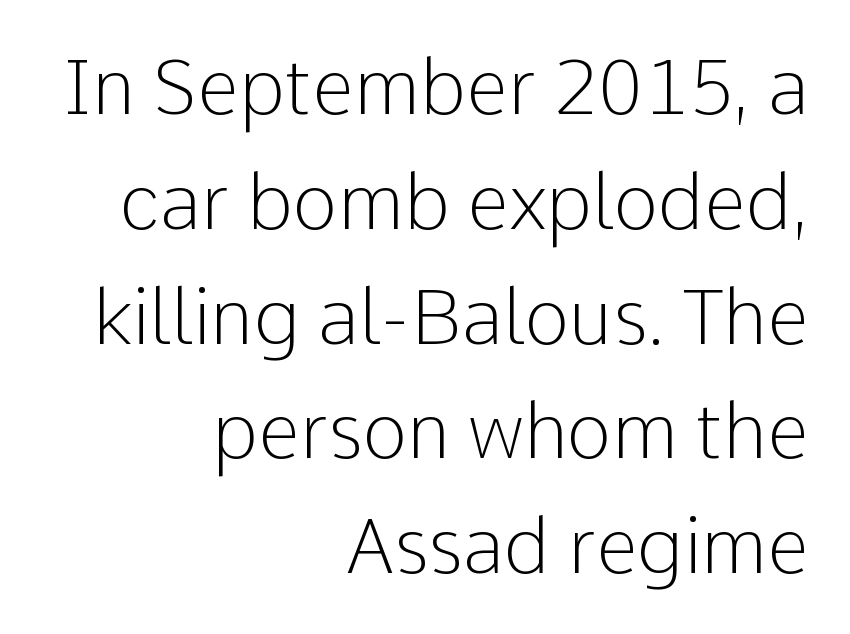
The image shows 76 px light sans-serif type, upright; set right-aligned, normal line spacing (1.51x), normal letter spacing, not underlined; low stroke contrast and a medium x-height.
